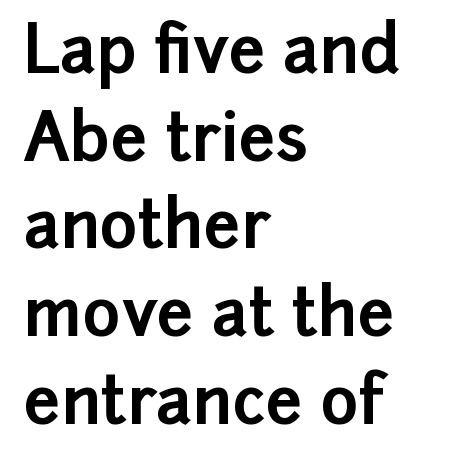
{"serif": "no", "italic": "no", "bold": "yes", "weight": "bold", "width": "normal", "stroke_contrast": "low", "x_height": "medium", "monospaced": "no", "underline": "no", "align": "left", "line_spacing": "normal", "line_spacing_ratio": 1.35, "letter_spacing": "normal", "letter_spacing_em": 0.0, "glyph_px": 65}
